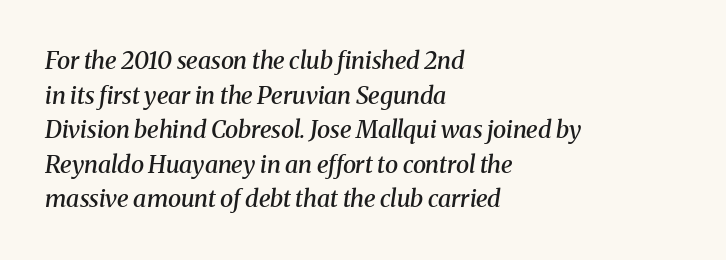
The image shows 24 px text type, italic (leaning right); set left-aligned, normal line spacing (1.44x), normal letter spacing, not underlined.
